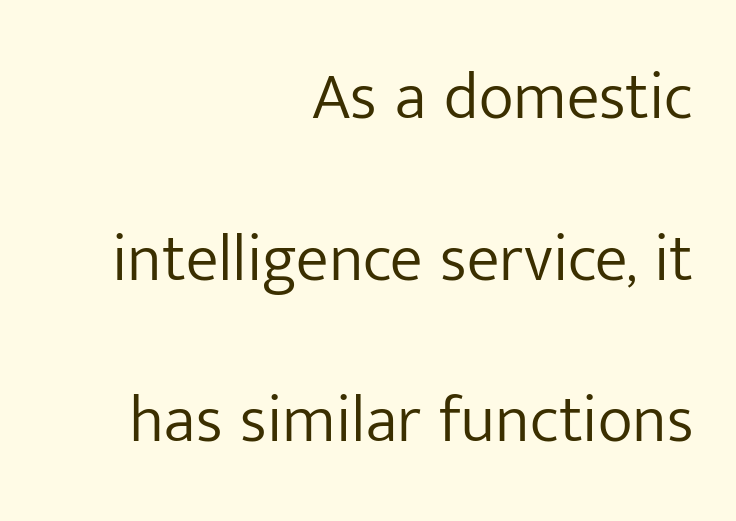
Q: Is the text bold? A: No.
Q: Is the text italic (slanted)? A: No, it is upright.
Q: Is the typeface a serif or a sans-serif typeface? A: Sans-serif.
Q: Is the text underlined? A: No.
Q: How is the paragraph aligned? A: Right-aligned.
Q: Is the spacing between letters normal or unusually wide? A: Normal.
Q: Is the spacing between lines tight, normal or loose? A: Loose.
Q: Width (condensed, normal, or wide)? A: Normal.
Q: Stroke contrast? A: Low.
Q: x-height? A: Medium.
Q: Monospaced? A: No.
